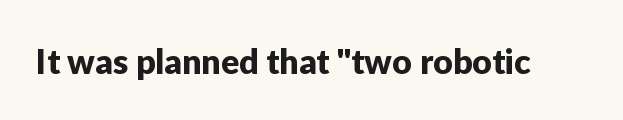
The image shows 34 px sans-serif type, upright; set normal letter spacing, not underlined; low stroke contrast and a medium x-height.
